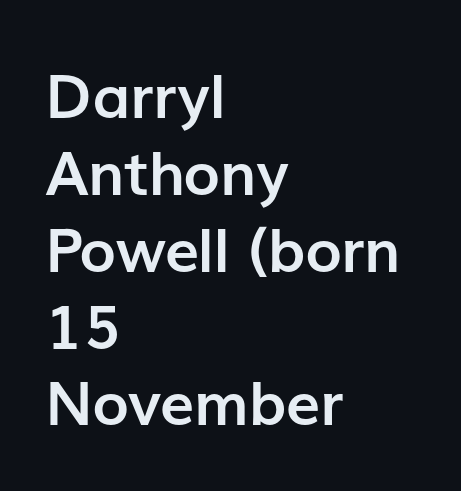
The image shows 61 px semibold sans-serif type, upright; set left-aligned, normal line spacing (1.26x), normal letter spacing, not underlined; low stroke contrast and a medium x-height.
